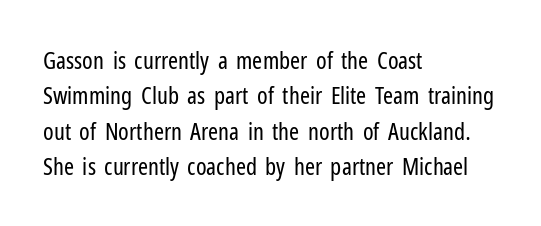
Tracking value appears to be zero — textbook default spacing. Posture: straight, roman, zero tilt. Leftover space on each line is placed entirely after the last word. This is not heavy type; no bold has been used.
